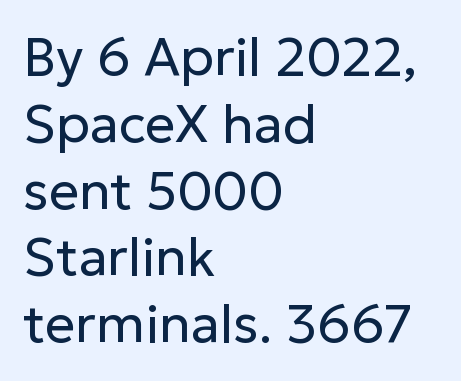
The image shows 53 px regular-weight sans-serif type, upright; set left-aligned, normal line spacing (1.26x), normal letter spacing, not underlined; low stroke contrast and a medium x-height.
